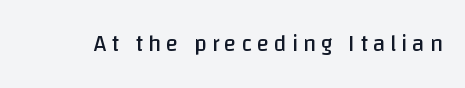
{"italic": "no", "bold": "no", "underline": "no", "letter_spacing": "wide", "letter_spacing_em": 0.21, "glyph_px": 23}
